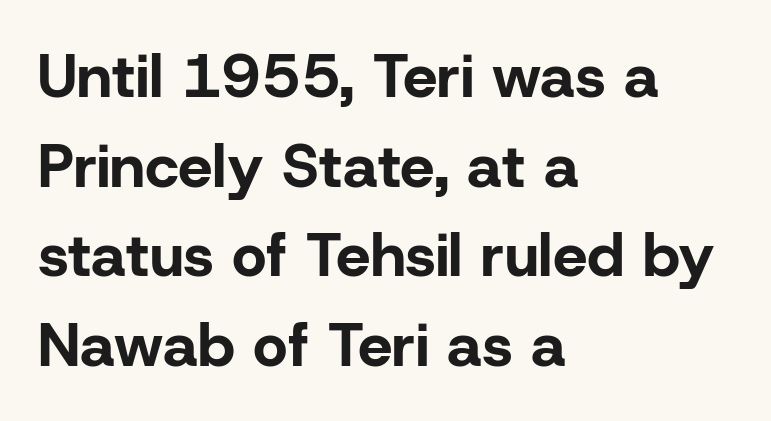
{"serif": "no", "italic": "no", "bold": "yes", "weight": "bold", "width": "normal", "stroke_contrast": "low", "x_height": "medium", "monospaced": "no", "underline": "no", "align": "left", "line_spacing": "normal", "line_spacing_ratio": 1.47, "letter_spacing": "normal", "letter_spacing_em": 0.0, "glyph_px": 61}
